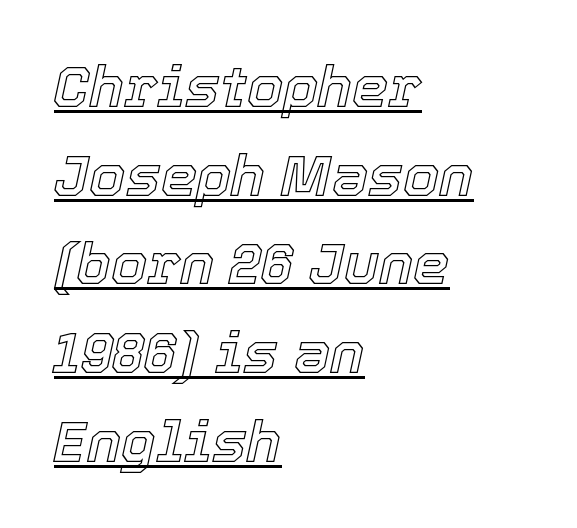
The gaps between neighbouring characters are ordinary and unremarkable. Left-aligned paragraph, ragged on the right. Students, observe the line beneath the letters — that is underlining. An italicized treatment has been applied to the whole sample.
